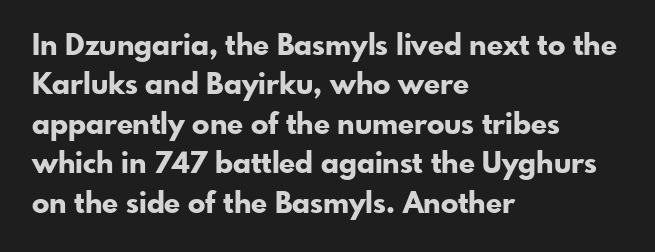
{"serif": "no", "italic": "no", "bold": "yes", "weight": "bold", "width": "normal", "stroke_contrast": "low", "x_height": "small", "monospaced": "no", "underline": "no", "align": "left", "line_spacing": "normal", "line_spacing_ratio": 1.36, "letter_spacing": "normal", "letter_spacing_em": 0.0, "glyph_px": 29}
